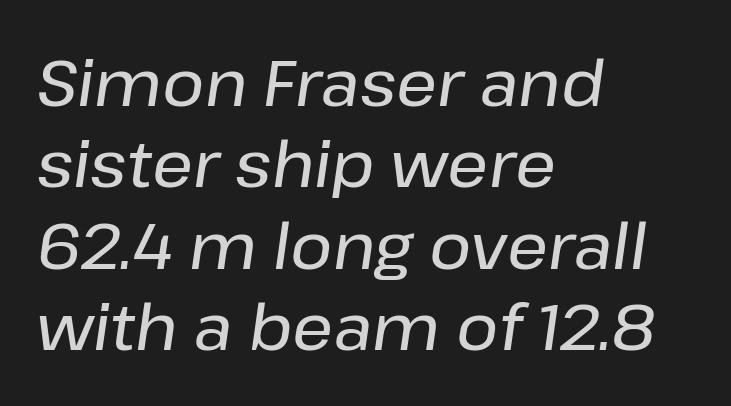
An italicized treatment has been applied to the whole sample. Alignment: flush left. The passage shown has conventional tracking throughout. Is there much room between lines? A standard amount, neither cramped nor airy.
